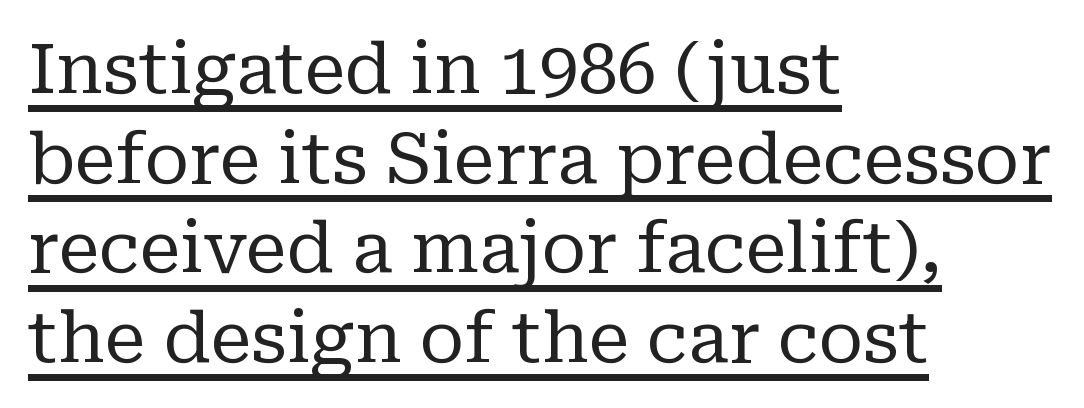
The image shows 70 px regular-weight serif type, upright; set left-aligned, normal line spacing (1.28x), normal letter spacing, underlined; low stroke contrast and a medium x-height.
